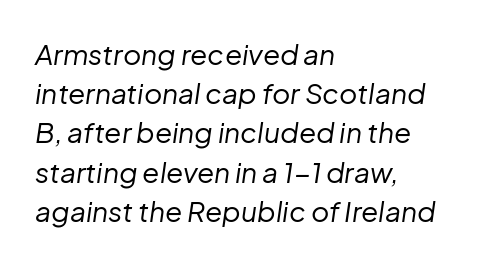
Italic: yes, the glyphs are oblique. Think of a printed novel: that variable character pitch is what you see here. The specimen omits any rule beneath the text block's lines. Vertical stems look standard width or narrower in stroke. The ragged edge is on the right, which tells us the setting is flush left. What's the leading like? Ordinary, nothing unusual.
